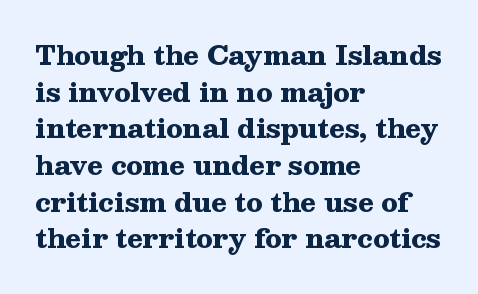
Q: Is the text bold? A: Yes.
Q: Is the text italic (slanted)? A: No, it is upright.
Q: Is the text underlined? A: No.
Q: How is the paragraph aligned? A: Left-aligned.
Q: Is the spacing between letters normal or unusually wide? A: Normal.
Q: Is the spacing between lines tight, normal or loose? A: Normal.
